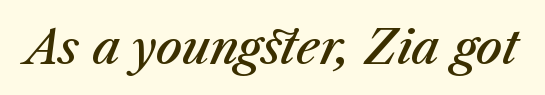
{"italic": "yes", "lean": "right", "slant_degrees": 23, "bold": "semi", "weight": "semibold", "width": "normal", "stroke_contrast": "medium", "x_height": "medium", "monospaced": "no", "underline": "no", "letter_spacing": "normal", "letter_spacing_em": 0.0, "glyph_px": 46}
